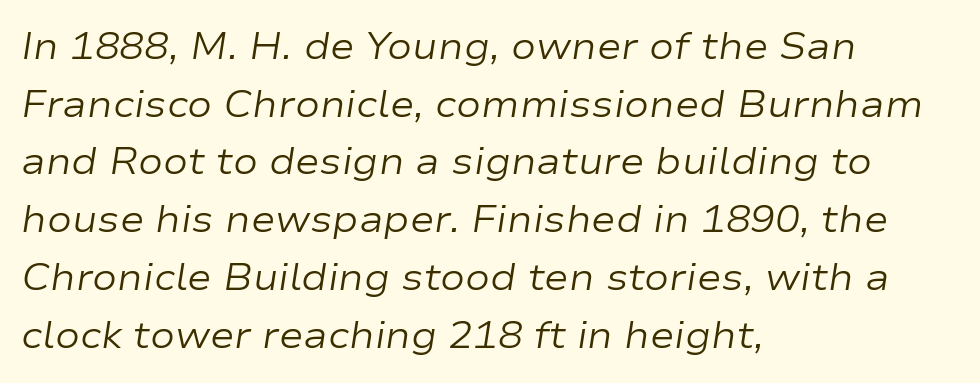
The image shows 37 px regular-weight, wide type, italic (leaning right); set left-aligned, normal line spacing (1.56x), normal letter spacing, not underlined; low stroke contrast and a medium x-height.
